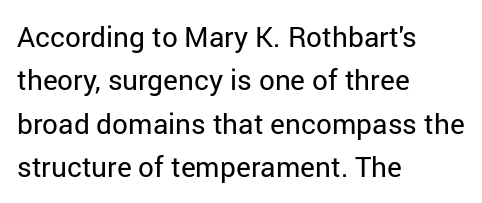
The image shows 28 px regular-weight sans-serif type, upright; set left-aligned, normal line spacing (1.55x), normal letter spacing, not underlined; low stroke contrast and a medium x-height.
